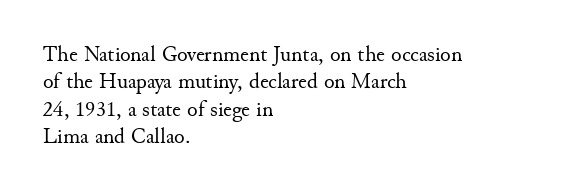
Q: Is the text bold? A: No.
Q: Is the text italic (slanted)? A: No, it is upright.
Q: Is the text underlined? A: No.
Q: How is the paragraph aligned? A: Left-aligned.
Q: Is the spacing between letters normal or unusually wide? A: Normal.
